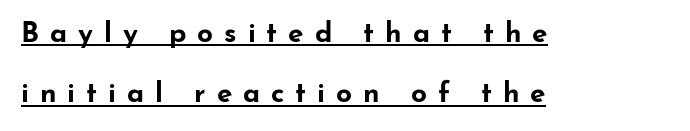
Notice how a bar underscores the lettering throughout. Here the designer chose a conventional face with non-uniform glyph widths. These lines were composed using upright roman letters. Serif or sans? Sans — the stroke terminals are bare.
